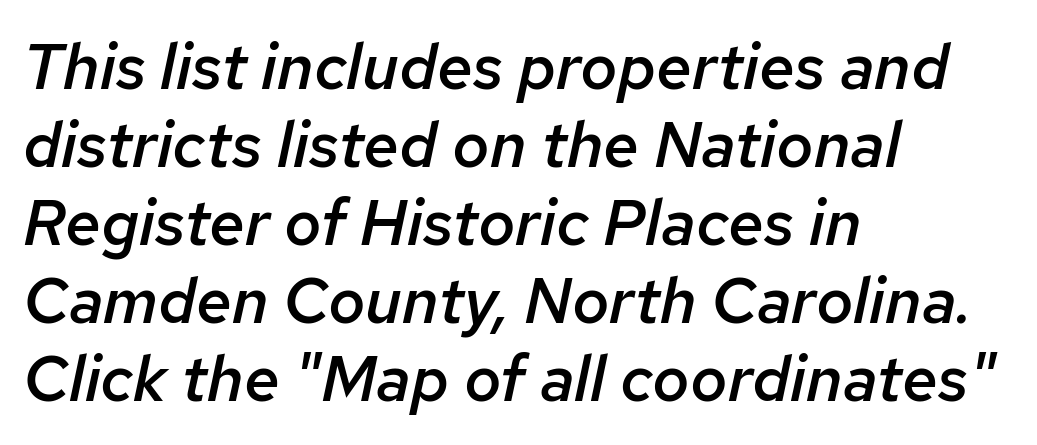
The setting favours the left margin, as ordinary paragraphs usually do. A fair bit of extra ink — the face is semibold, not bold. The rendering uses natural spacing where letterforms have individual widths. The specimen omits any rule beneath the text block's lines.
